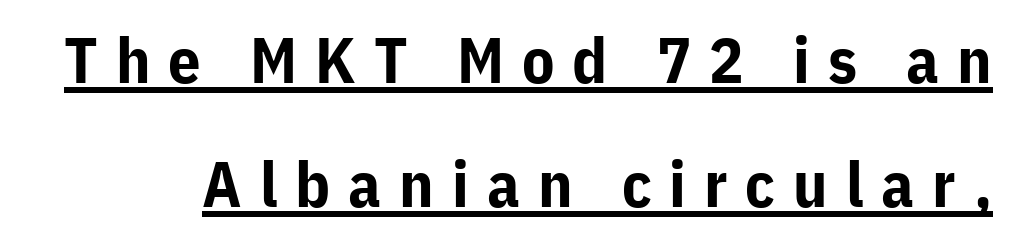
These lines stand farther apart than default settings would place them. Has an underline been added? It has. The letters advance in unequal steps, a hallmark of proportional type. The font is running at its bold setting. Unlike a traditional serif, this face leaves its strokes unadorned. The rendering inserts visible extra space after every character.
